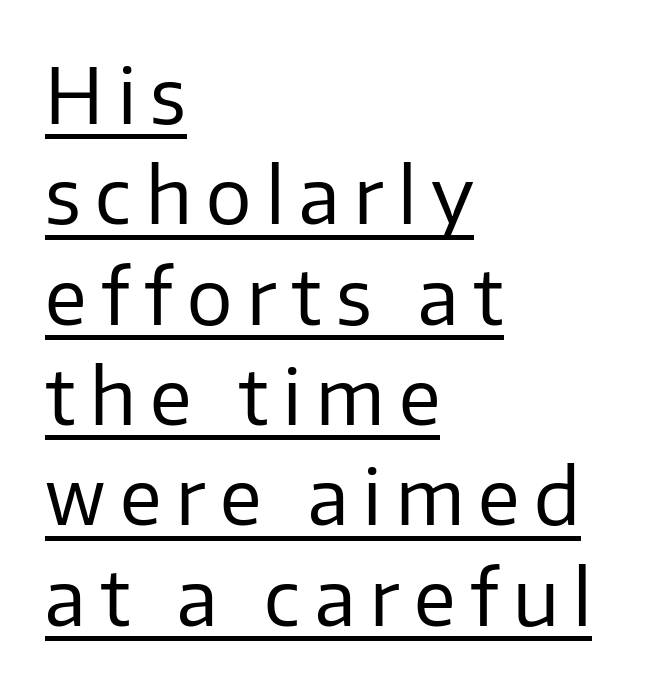
The space between consecutive lines is moderate. The axis of the letterforms is exactly vertical. The face used here is a sans, in the tradition of grotesques and geometrics. Looks like regular typesetting: each glyph gets only the width it needs. If you drew a ruler down the left edge, every line would touch it. Emphasis is given by a line drawn under the lettering.
